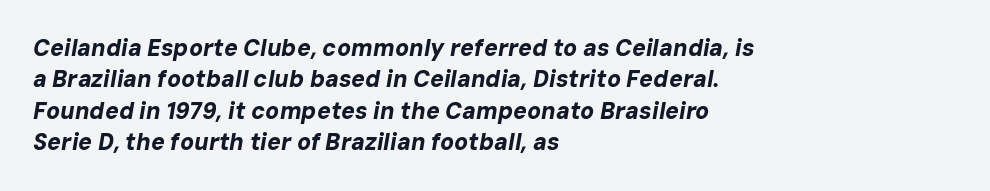
Q: Is the text bold? A: Yes.
Q: Is the text italic (slanted)? A: Yes, it leans right by about 10 degrees.
Q: Is the text underlined? A: No.
Q: How is the paragraph aligned? A: Left-aligned.
Q: Is the spacing between letters normal or unusually wide? A: Normal.
Q: Is the spacing between lines tight, normal or loose? A: Normal.
